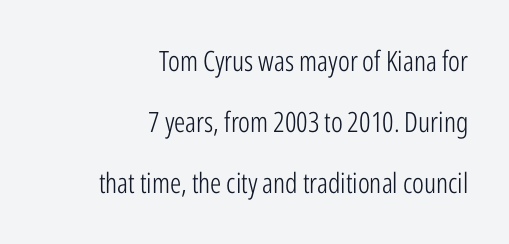
The image shows 28 px light, condensed sans-serif type, upright; set right-aligned, loose line spacing (2.18x), normal letter spacing, not underlined; low stroke contrast and a medium x-height.
